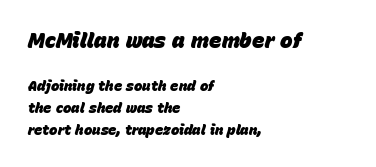
Q: Is the text bold? A: Yes.
Q: Is the text italic (slanted)? A: Yes, it leans right by about 15 degrees.
Q: Is the text underlined? A: No.
Q: How is the paragraph aligned? A: Left-aligned.
Q: Is the spacing between letters normal or unusually wide? A: Normal.
Q: Is the spacing between lines tight, normal or loose? A: Normal.
Q: Which block of text is set in a larger size, the first (top) or the second (bottom)? A: The first (top) one.
